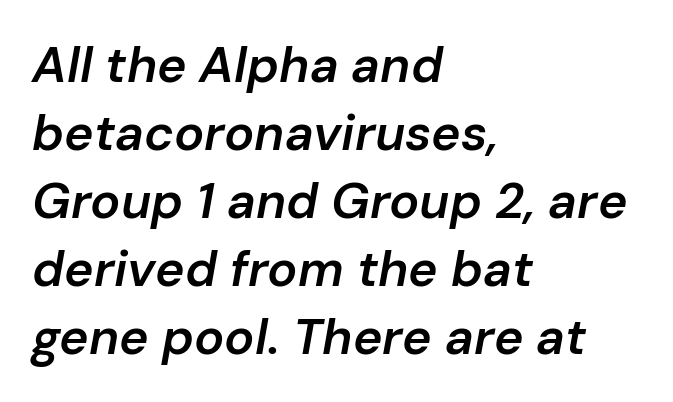
{"italic": "yes", "lean": "right", "slant_degrees": 10, "bold": "semi", "weight": "semibold", "width": "normal", "stroke_contrast": "low", "x_height": "medium", "monospaced": "no", "underline": "no", "align": "left", "line_spacing": "normal", "line_spacing_ratio": 1.36, "letter_spacing": "normal", "letter_spacing_em": 0.0, "glyph_px": 50}
